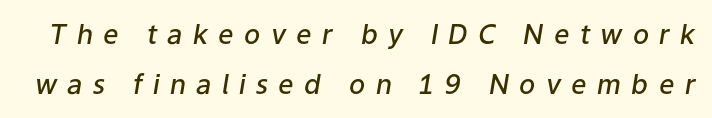
Q: Is the text bold? A: Semi-bold.
Q: Is the text italic (slanted)? A: Yes, it leans right by about 9 degrees.
Q: Is the text underlined? A: No.
Q: Is the spacing between letters normal or unusually wide? A: Unusually wide.
